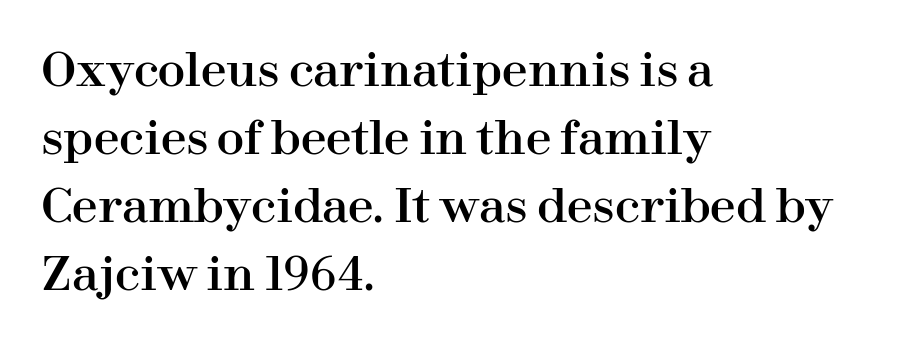
Q: Is the text italic (slanted)? A: No, it is upright.
Q: Is the typeface a serif or a sans-serif typeface? A: Serif.
Q: Is the text underlined? A: No.
Q: How is the paragraph aligned? A: Left-aligned.
Q: Is the spacing between letters normal or unusually wide? A: Normal.
Q: Is the spacing between lines tight, normal or loose? A: Normal.
Q: Width (condensed, normal, or wide)? A: Normal.
Q: Stroke contrast? A: High.
Q: x-height? A: Medium.
Q: Monospaced? A: No.
